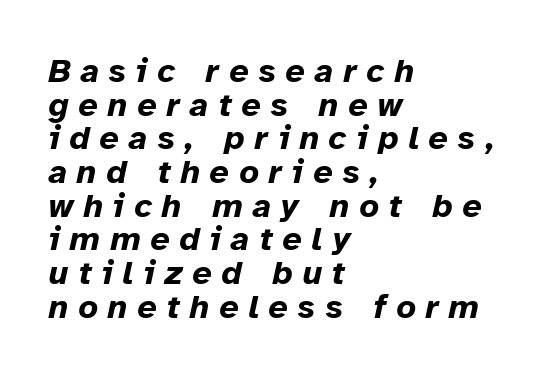
Check under the words: just untouched page. Substantial extra tracking has been applied to these lines. Notice how thick the strokes are: this is what a full bold looks like. You can tell it's italic because the verticals aren't actually vertical.
